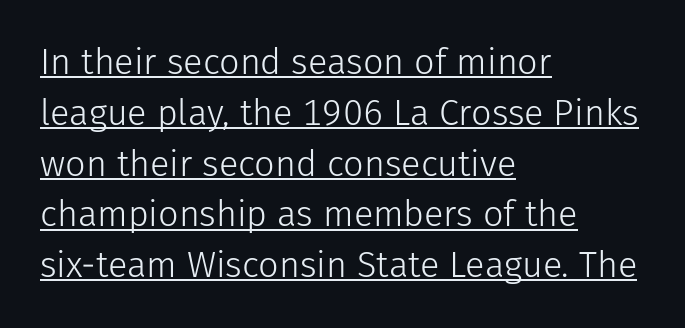
{"serif": "no", "italic": "no", "bold": "no", "weight": "light", "width": "normal", "stroke_contrast": "low", "x_height": "medium", "monospaced": "no", "underline": "yes", "align": "left", "line_spacing": "normal", "line_spacing_ratio": 1.41, "letter_spacing": "normal", "letter_spacing_em": 0.0, "glyph_px": 36}
